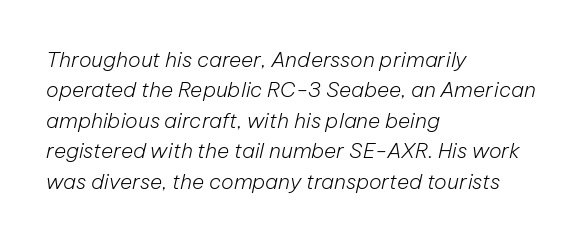
A typesetter would call this zero additional tracking. The gap between lines stays unmarked. The weight tops out at a normal text grade. The block of text has a typical density, with ordinary space between rows. Yep, that's italic — everything's leaning. Visually the block forms a straight wall on the left and a jagged coastline on the right.
